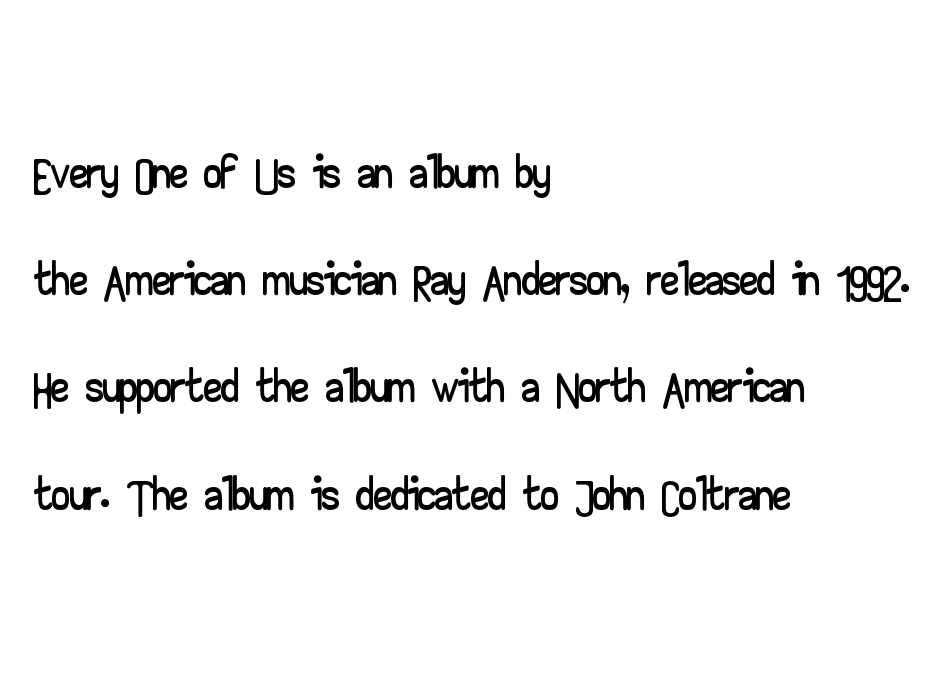
Q: Is the text italic (slanted)? A: No, it is upright.
Q: Is the typeface a serif or a sans-serif typeface? A: Sans-serif.
Q: Is the text underlined? A: No.
Q: How is the paragraph aligned? A: Left-aligned.
Q: Is the spacing between letters normal or unusually wide? A: Normal.
Q: Is the spacing between lines tight, normal or loose? A: Normal.
Q: Width (condensed, normal, or wide)? A: Wide.
Q: Stroke contrast? A: Low.
Q: x-height? A: Small.
Q: Monospaced? A: No.
